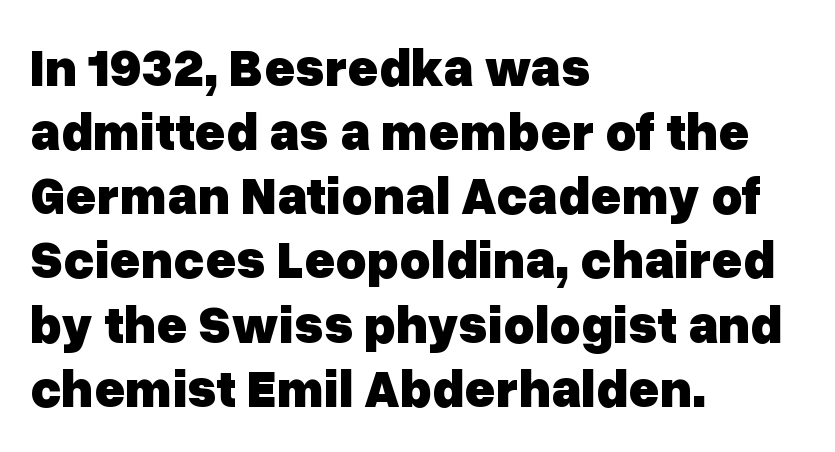
Q: Is the text bold? A: Yes.
Q: Is the text italic (slanted)? A: No, it is upright.
Q: Is the typeface a serif or a sans-serif typeface? A: Sans-serif.
Q: Is the text underlined? A: No.
Q: How is the paragraph aligned? A: Left-aligned.
Q: Is the spacing between letters normal or unusually wide? A: Normal.
Q: Width (condensed, normal, or wide)? A: Normal.
Q: Stroke contrast? A: Low.
Q: x-height? A: Medium.
Q: Monospaced? A: No.
